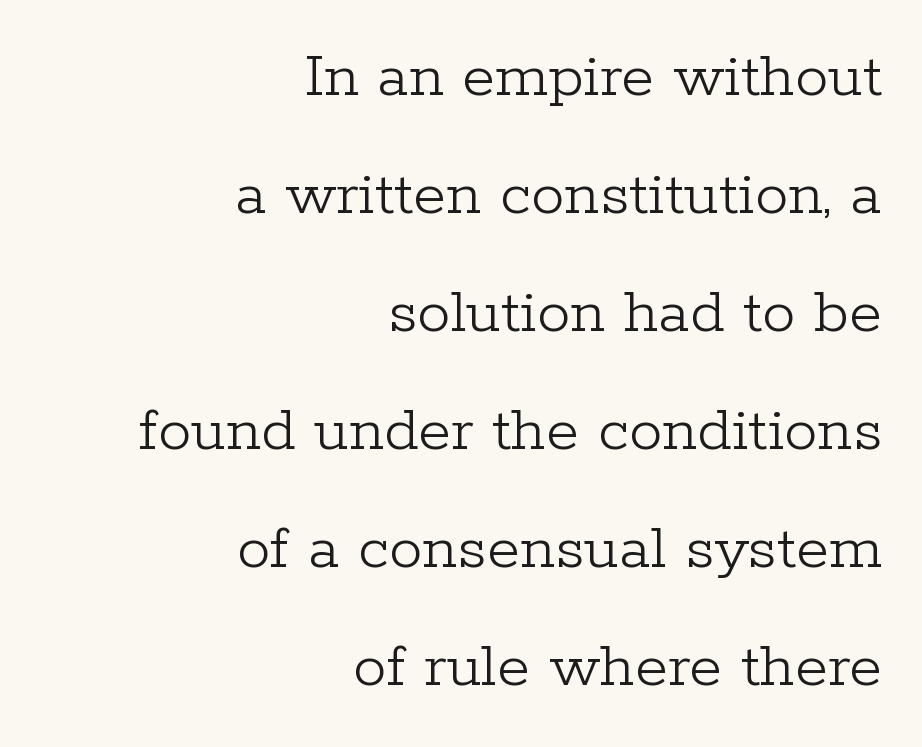
The image shows 67 px light serif type, upright; set right-aligned, line spacing 1.76x, normal letter spacing, not underlined; low stroke contrast and a medium x-height.
